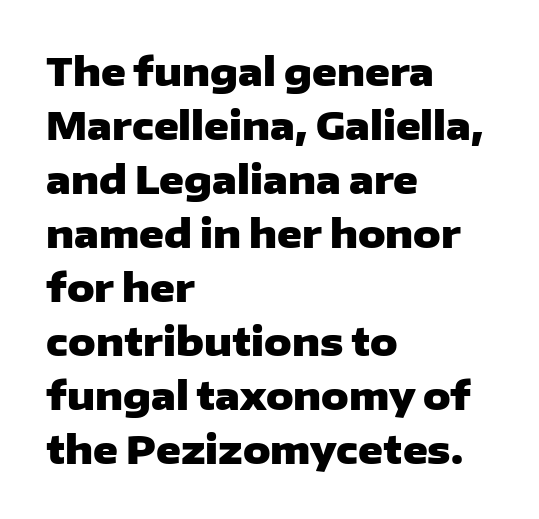
The image shows 38 px heavy, wide sans-serif type, upright; set left-aligned, normal line spacing (1.42x), normal letter spacing, not underlined; low stroke contrast and a medium x-height.
